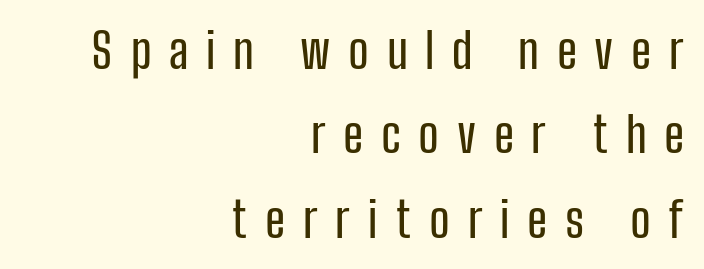
Q: Is the text italic (slanted)? A: No, it is upright.
Q: Is the typeface a serif or a sans-serif typeface? A: Sans-serif.
Q: Is the text underlined? A: No.
Q: How is the paragraph aligned? A: Right-aligned.
Q: Is the spacing between letters normal or unusually wide? A: Unusually wide.
Q: Width (condensed, normal, or wide)? A: Condensed.
Q: Stroke contrast? A: Low.
Q: x-height? A: Medium.
Q: Monospaced? A: No.
